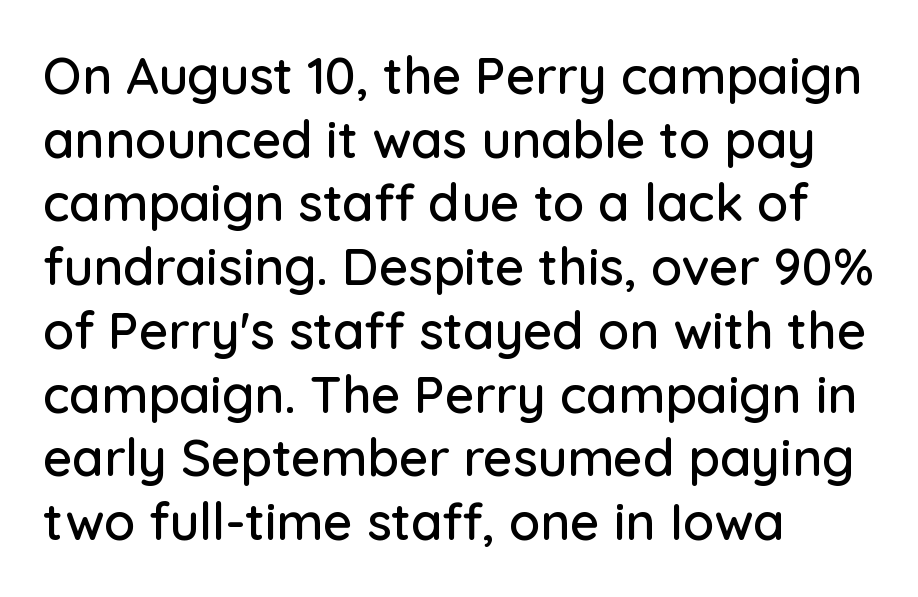
Q: Is the text italic (slanted)? A: No, it is upright.
Q: Is the typeface a serif or a sans-serif typeface? A: Sans-serif.
Q: Is the text underlined? A: No.
Q: How is the paragraph aligned? A: Left-aligned.
Q: Is the spacing between letters normal or unusually wide? A: Normal.
Q: Is the spacing between lines tight, normal or loose? A: Normal.
Q: Width (condensed, normal, or wide)? A: Normal.
Q: Stroke contrast? A: Low.
Q: x-height? A: Medium.
Q: Monospaced? A: No.
